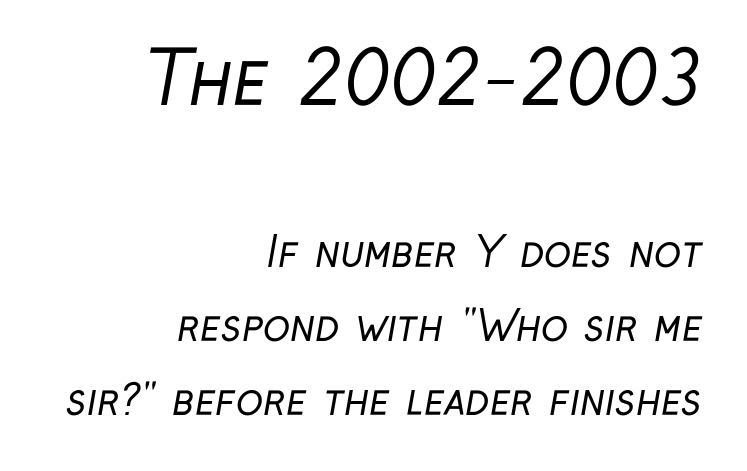
The letters look calm and open, with moderate or lighter stems. Spacing verdict: proportional, widths tailored to each character. Line ends are locked; line starts wander. The face used here is rendered with its standard letterfit. The letters carry no serifs — their stems end cleanly without finishing strokes.
